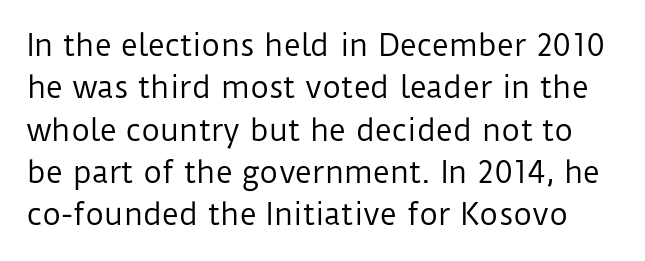
The image shows 29 px regular-weight sans-serif type, upright; set normal line spacing (1.46x), normal letter spacing, not underlined; low stroke contrast and a medium x-height.
